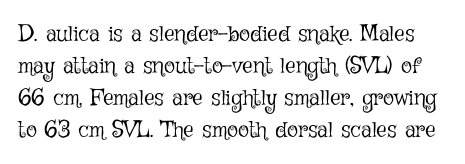
Counters stay open thanks to moderate or lighter strokes. Observe the ordinary spacing: letters are neighbours, not strangers. Interline gaps are of average width in this sample. Each row of text sits above clean, open space.
